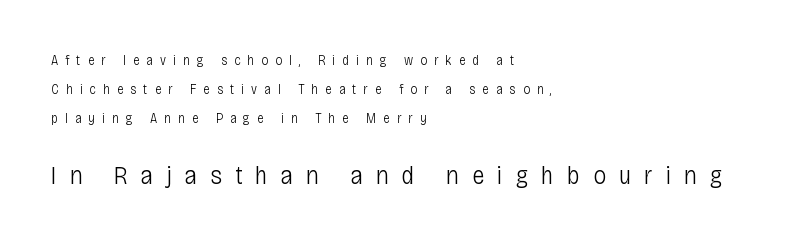
Notice how the stems are strictly vertical — no italics here. Stroke mass is kept to a normal reading level or below. Interline gaps are noticeably wide in this sample. Glance below the letters and you will spot only blank space. The rendering inserts visible extra space after every character.
